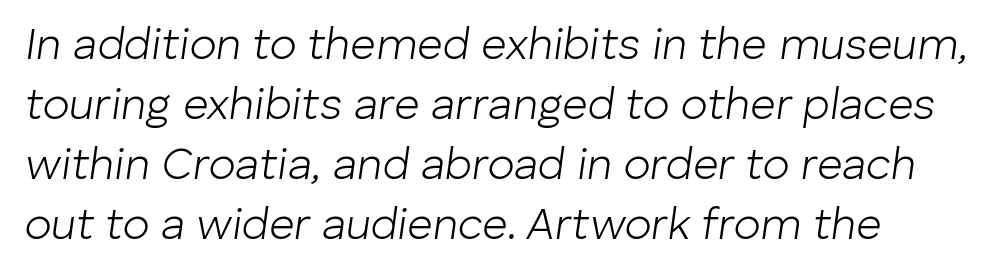
The image shows 44 px light type, italic (leaning right); set normal line spacing (1.36x), normal letter spacing, not underlined; low stroke contrast and a medium x-height.
